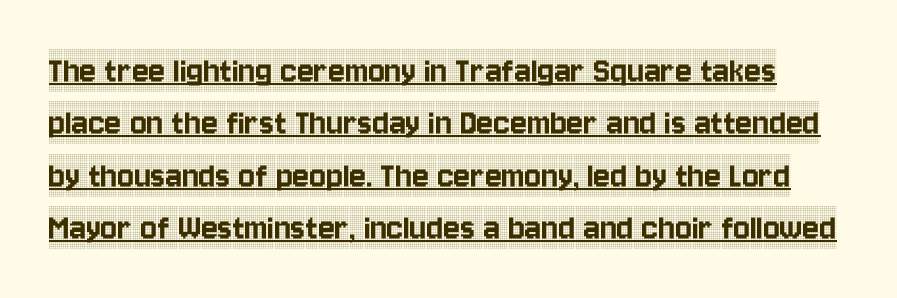
Is there much room between lines? A standard amount, neither cramped nor airy. Honestly, the letter spacing is just normal — you wouldn't notice it. Is there an underline? Yes — a line sits under the letters. The letters advance in unequal steps, a hallmark of proportional type. These lines are composed in type with serifs. Notice how the stems are strictly vertical — no italics here.
